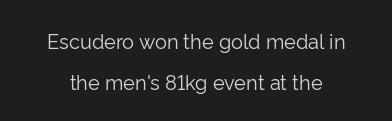
Q: Is the text bold? A: No.
Q: Is the text italic (slanted)? A: No, it is upright.
Q: Is the text underlined? A: No.
Q: Is the spacing between letters normal or unusually wide? A: Normal.
Q: Is the spacing between lines tight, normal or loose? A: Loose.
